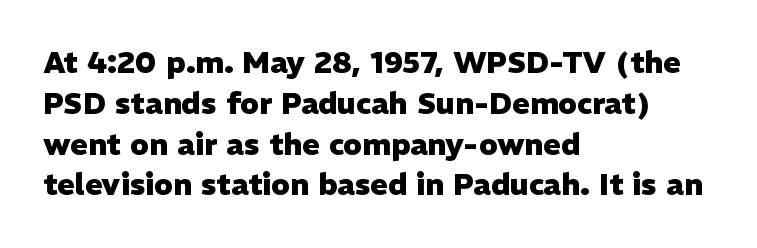
Q: Is the text bold? A: Yes.
Q: Is the text italic (slanted)? A: No, it is upright.
Q: Is the typeface a serif or a sans-serif typeface? A: Sans-serif.
Q: Is the text underlined? A: No.
Q: How is the paragraph aligned? A: Left-aligned.
Q: Is the spacing between letters normal or unusually wide? A: Normal.
Q: Is the spacing between lines tight, normal or loose? A: Normal.
Q: Width (condensed, normal, or wide)? A: Normal.
Q: Stroke contrast? A: Low.
Q: x-height? A: Medium.
Q: Monospaced? A: No.
